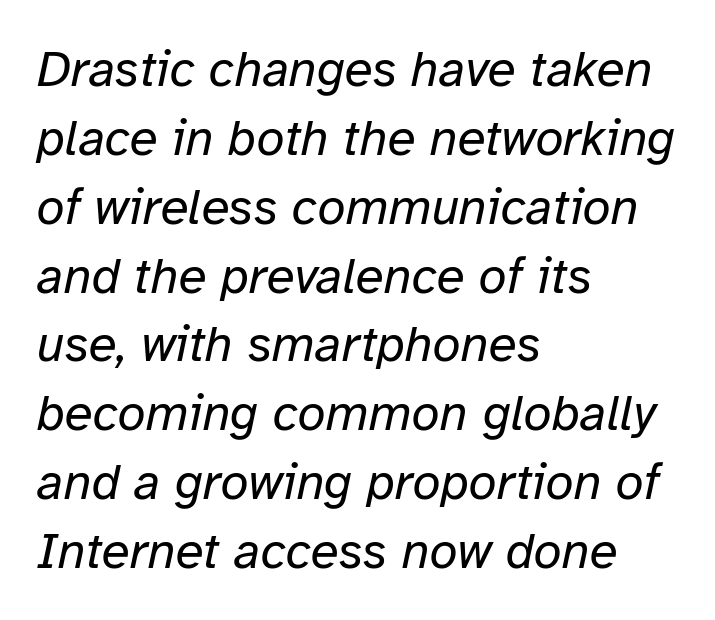
Q: Is the text bold? A: No.
Q: Is the text italic (slanted)? A: Yes, it leans right by about 12 degrees.
Q: Is the text underlined? A: No.
Q: How is the paragraph aligned? A: Left-aligned.
Q: Is the spacing between letters normal or unusually wide? A: Normal.
Q: Is the spacing between lines tight, normal or loose? A: Normal.
Q: Width (condensed, normal, or wide)? A: Normal.
Q: Stroke contrast? A: Low.
Q: x-height? A: Medium.
Q: Monospaced? A: No.
